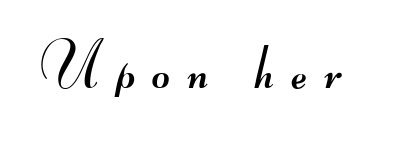
{"serif": "no", "bold": "no", "weight": "regular", "width": "wide", "stroke_contrast": "medium", "monospaced": "no", "underline": "no", "letter_spacing": "wide", "letter_spacing_em": 0.28, "glyph_px": 62}
